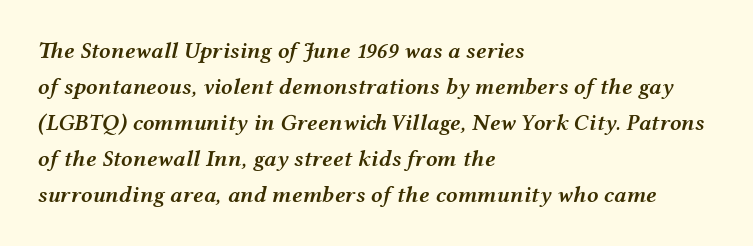
Q: Is the text bold? A: Semi-bold.
Q: Is the text italic (slanted)? A: Yes, it leans right by about 12 degrees.
Q: Is the text underlined? A: No.
Q: How is the paragraph aligned? A: Left-aligned.
Q: Is the spacing between letters normal or unusually wide? A: Normal.
Q: Is the spacing between lines tight, normal or loose? A: Normal.
